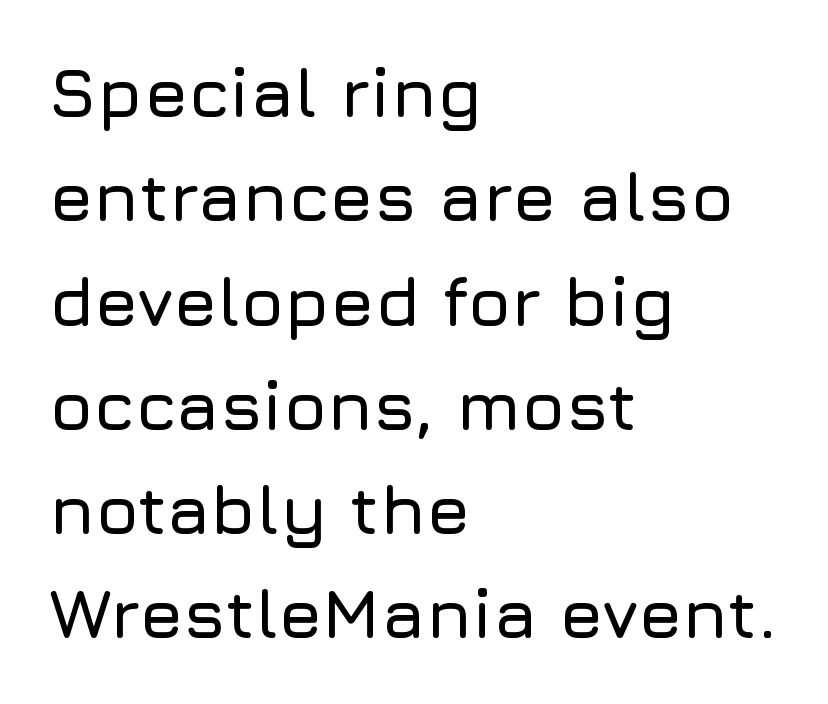
Underline: absent. Grotesque or geometric, the face here clearly has no serifs. Here the glyphs are tracked normally, forming tight word shapes. Every row of glyphs begins at an identical x-position on the left. Varying glyph widths throughout — classic text-font behaviour.
